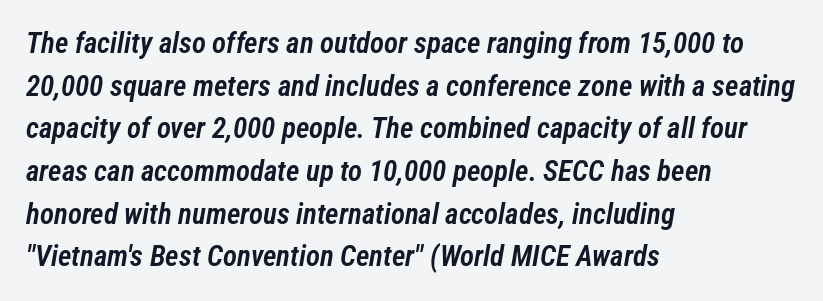
This sample has the flowing, uneven cadence of proportional lettering. The glyphs look as if they've been sheared to an angle. Casual observation: everything's shoved over to the left. Underlining? Definitely not there. Letter spacing: default. Notice how descenders clear the ascenders below comfortably — that's standard leading.
